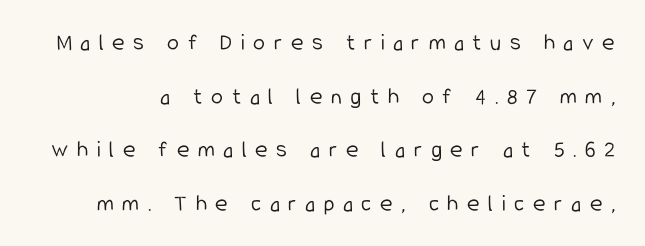
Caption: expanded tracking, letters set apart. Nobody drew a line under any word here. Honestly, the rows look like they've been pulled way apart. Rendered with straight, roman letterforms. Stroke mass is kept to a normal reading level or below.
